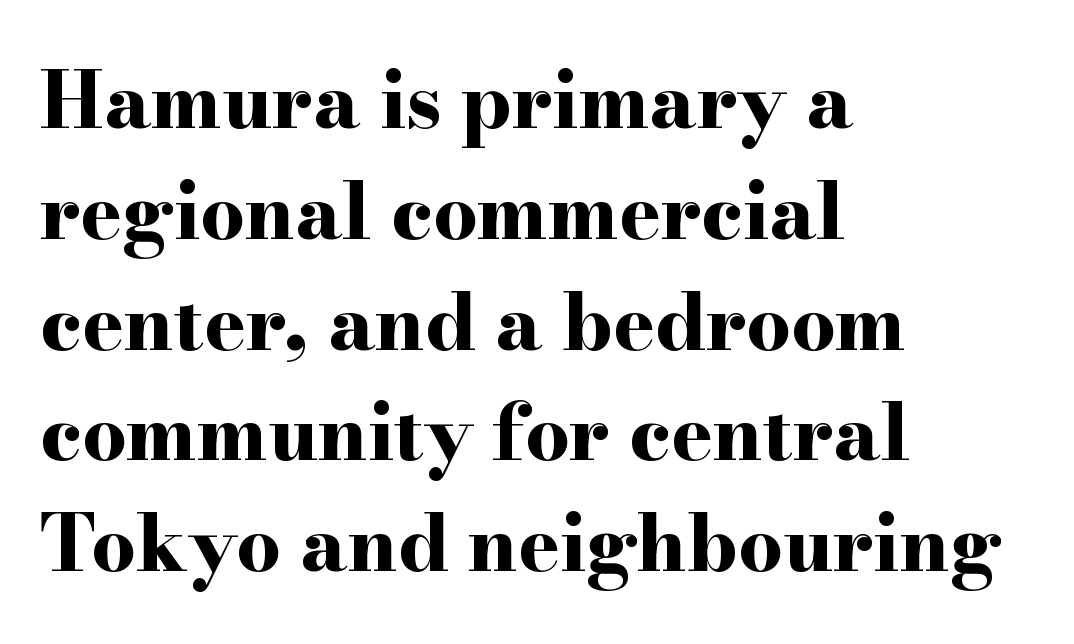
Q: Is the text bold? A: Yes.
Q: Is the text italic (slanted)? A: No, it is upright.
Q: Is the typeface a serif or a sans-serif typeface? A: Serif.
Q: Is the text underlined? A: No.
Q: How is the paragraph aligned? A: Left-aligned.
Q: Is the spacing between letters normal or unusually wide? A: Normal.
Q: Is the spacing between lines tight, normal or loose? A: Normal.
Q: Width (condensed, normal, or wide)? A: Wide.
Q: Stroke contrast? A: High.
Q: x-height? A: Small.
Q: Monospaced? A: No.
